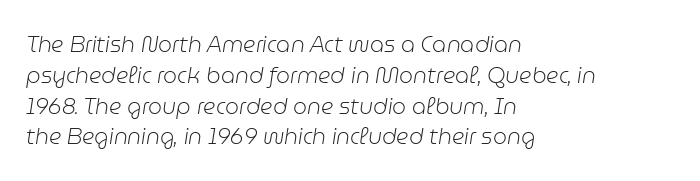
Q: Is the text bold? A: No.
Q: Is the text italic (slanted)? A: Yes, it leans right by about 9 degrees.
Q: Is the text underlined? A: No.
Q: How is the paragraph aligned? A: Left-aligned.
Q: Is the spacing between letters normal or unusually wide? A: Normal.
Q: Is the spacing between lines tight, normal or loose? A: Normal.
